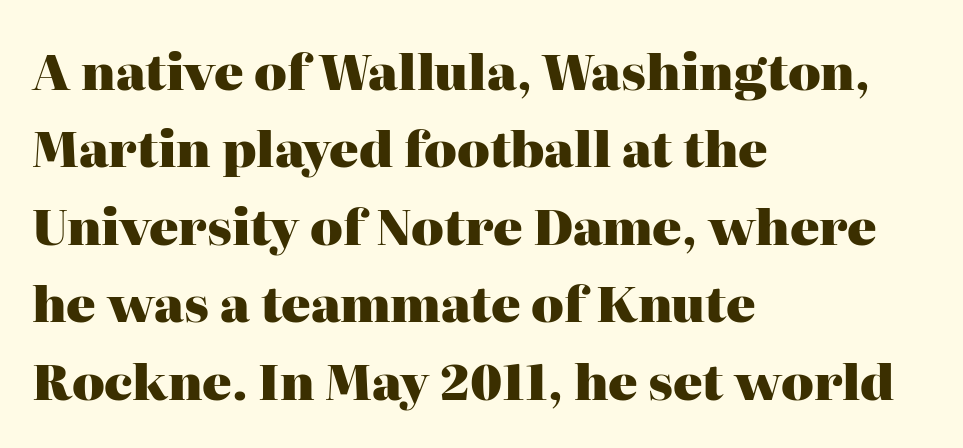
The image shows 49 px heavy serif type, upright; set left-aligned, normal line spacing (1.58x), normal letter spacing, not underlined; high stroke contrast and a medium x-height.
